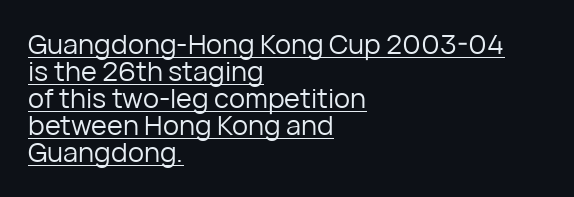
Q: Is the text bold? A: No.
Q: Is the text italic (slanted)? A: No, it is upright.
Q: Is the text underlined? A: Yes.
Q: How is the paragraph aligned? A: Left-aligned.
Q: Is the spacing between letters normal or unusually wide? A: Normal.
Q: Is the spacing between lines tight, normal or loose? A: Tight.
